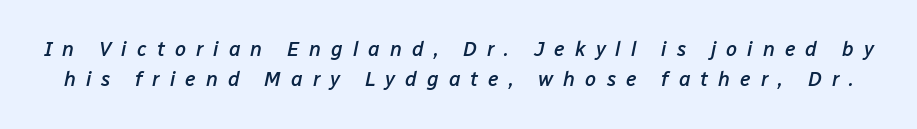
The image shows 20 px text type, italic (leaning right); set normal line spacing (1.49x), unusually wide letter spacing (+0.5 em), not underlined.
